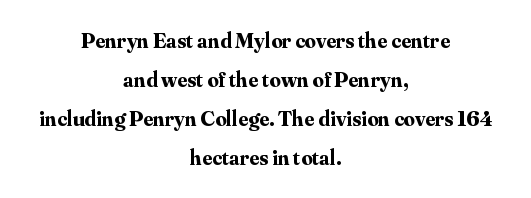
The image shows 22 px bold type, upright; set centered, line spacing 1.78x, normal letter spacing, not underlined.
